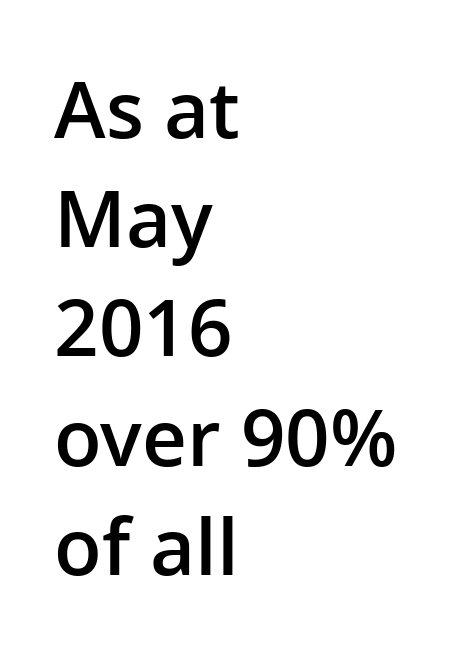
{"serif": "no", "italic": "no", "bold": "semi", "weight": "semibold", "width": "normal", "stroke_contrast": "low", "x_height": "medium", "monospaced": "no", "underline": "no", "align": "left", "line_spacing": "normal", "line_spacing_ratio": 1.4, "letter_spacing": "normal", "letter_spacing_em": 0.0, "glyph_px": 78}
